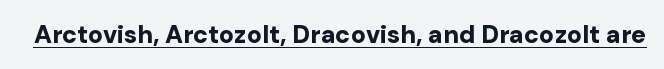
{"italic": "no", "bold": "yes", "underline": "yes", "letter_spacing": "normal", "letter_spacing_em": 0.0, "glyph_px": 25}
